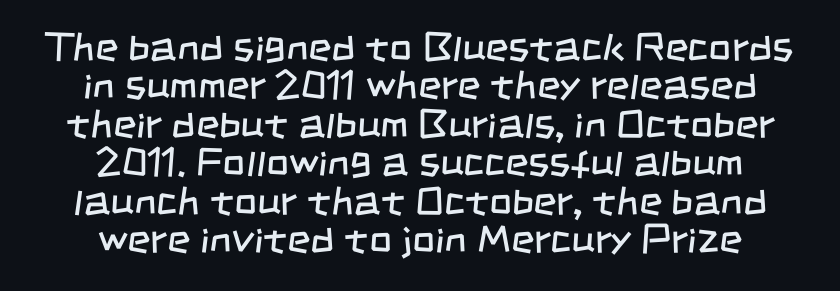
Q: Is the text bold? A: No.
Q: Is the typeface a serif or a sans-serif typeface? A: Sans-serif.
Q: Is the text underlined? A: No.
Q: How is the paragraph aligned? A: Centered.
Q: Is the spacing between letters normal or unusually wide? A: Normal.
Q: Is the spacing between lines tight, normal or loose? A: Tight.
Q: Width (condensed, normal, or wide)? A: Condensed.
Q: Stroke contrast? A: Low.
Q: x-height? A: Large.
Q: Monospaced? A: No.
